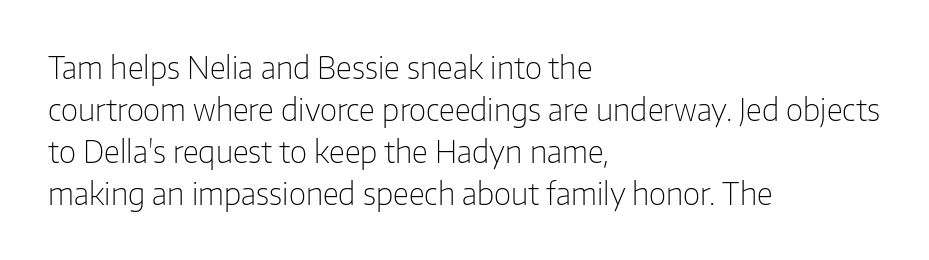
{"serif": "no", "italic": "no", "bold": "no", "weight": "light", "width": "normal", "stroke_contrast": "low", "x_height": "medium", "monospaced": "no", "underline": "no", "align": "left", "line_spacing": "normal", "line_spacing_ratio": 1.4, "letter_spacing": "normal", "letter_spacing_em": 0.0, "glyph_px": 30}
